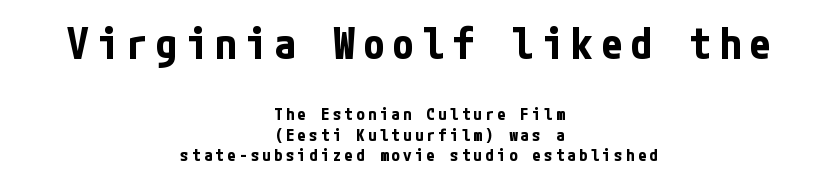
Unmarked baselines from the first word to the last. Strong, thick strokes mark this as bold type. The earlier block is typeset at a bigger size than the later block. In CSS terms this would be text-align: center. The type family on display is of the sans-serif kind. Is there any slant? The stems are plumb.
